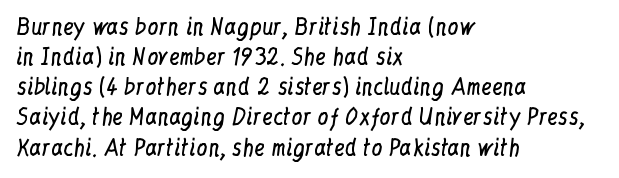
Q: Is the text bold? A: No.
Q: Is the text italic (slanted)? A: Yes.
Q: Is the text underlined? A: No.
Q: How is the paragraph aligned? A: Left-aligned.
Q: Is the spacing between letters normal or unusually wide? A: Normal.
Q: Is the spacing between lines tight, normal or loose? A: Normal.
